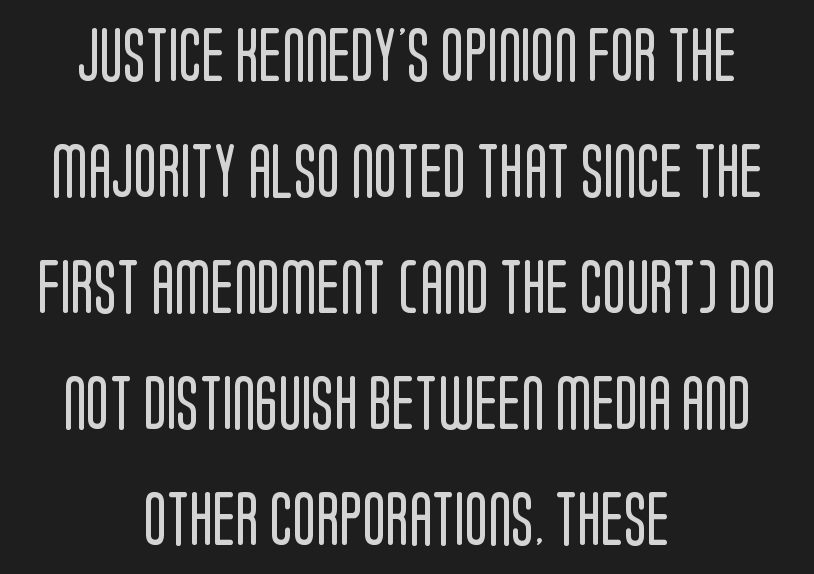
{"serif": "no", "italic": "no", "bold": "no", "weight": "regular", "width": "condensed", "stroke_contrast": "low", "x_height": "large", "monospaced": "no", "underline": "no", "align": "center", "line_spacing": "loose", "line_spacing_ratio": 2.15, "letter_spacing": "normal", "letter_spacing_em": 0.0, "glyph_px": 54}
